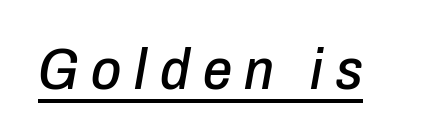
Q: Is the text italic (slanted)? A: Yes, it leans right by about 10 degrees.
Q: Is the text underlined? A: Yes.
Q: Is the spacing between letters normal or unusually wide? A: Unusually wide.
Q: Width (condensed, normal, or wide)? A: Condensed.
Q: Stroke contrast? A: Low.
Q: x-height? A: Medium.
Q: Monospaced? A: No.
